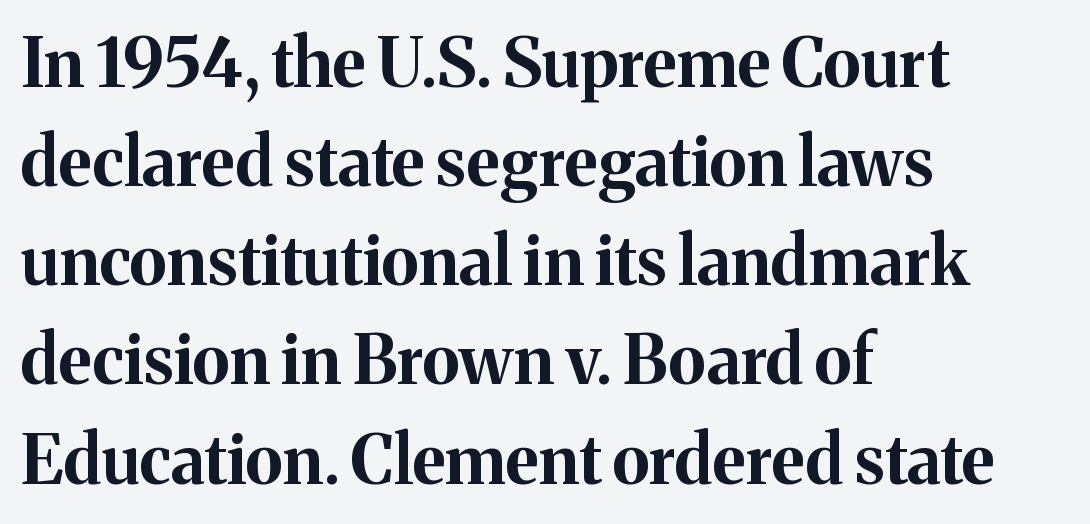
Default kerning and tracking; the words read as compact shapes. Is this a fixed-width face? No — the glyphs have proportional, varying widths. Reading down the block, your eye returns to a fixed left position each line. Serifs: yes, visible at the terminals of the letterforms.
